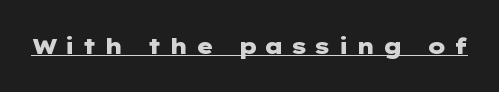
{"italic": "no", "bold": "yes", "underline": "yes", "letter_spacing": "wide", "letter_spacing_em": 0.31, "glyph_px": 22}
